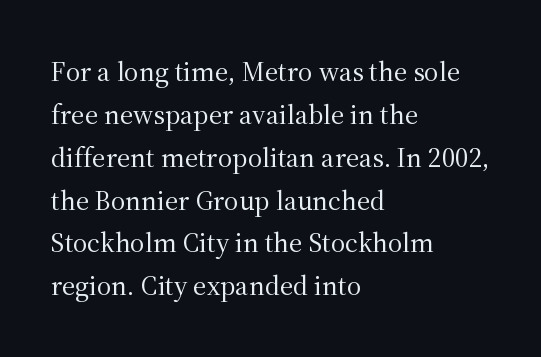
The image shows 28 px regular-weight serif type, upright; set left-aligned, normal line spacing (1.53x), normal letter spacing, not underlined; medium stroke contrast and a medium x-height.
